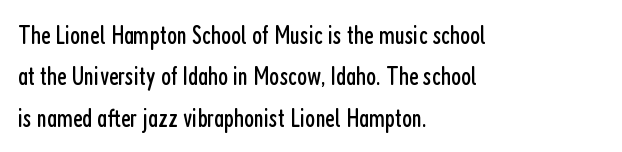
The image shows 26 px text type, upright; set left-aligned, normal line spacing (1.59x), normal letter spacing, not underlined.
